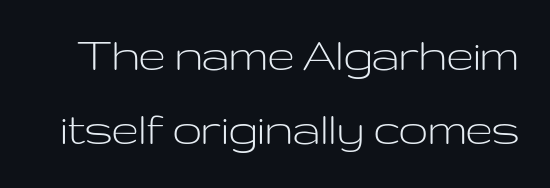
I'd call this a sans setting — the letters go barefoot. The line-height multiplier appears to be the usual default. Here the designer chose a conventional face with non-uniform glyph widths. Ink coverage per letter is moderate at most. The line texture is even and compact thanks to regular tracking.
